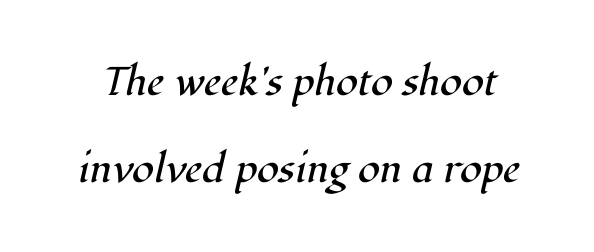
{"serif": "yes", "italic": "yes", "lean": "right", "slant_degrees": 12, "bold": "no", "weight": "regular", "width": "normal", "stroke_contrast": "high", "x_height": "medium", "monospaced": "no", "underline": "no", "line_spacing": "loose", "line_spacing_ratio": 2.17, "letter_spacing": "normal", "letter_spacing_em": 0.0, "glyph_px": 40}
